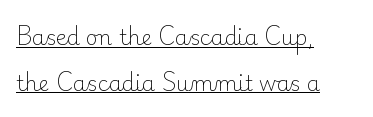
The image shows 21 px text type, upright; set left-aligned, loose line spacing (2.17x), normal letter spacing, underlined.
